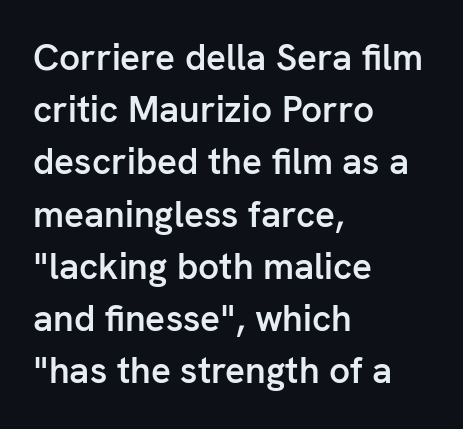
The image shows 37 px semibold sans-serif type, upright; set left-aligned, normal line spacing (1.41x), normal letter spacing, not underlined; low stroke contrast and a medium x-height.
